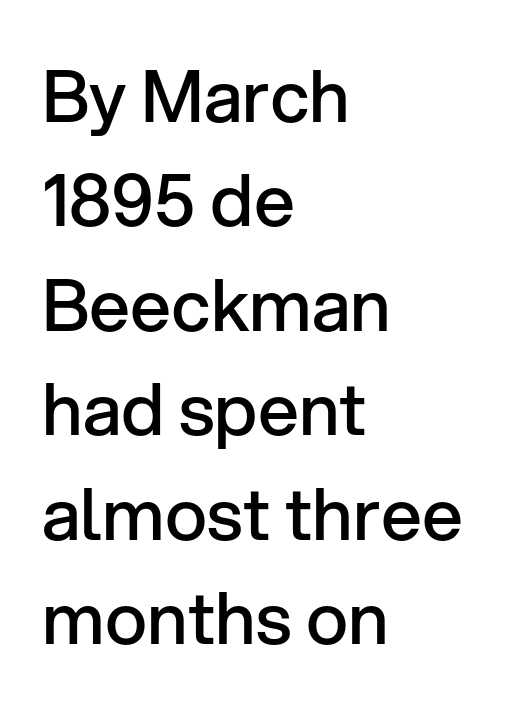
Q: Is the text bold? A: Semi-bold.
Q: Is the text italic (slanted)? A: No, it is upright.
Q: Is the typeface a serif or a sans-serif typeface? A: Sans-serif.
Q: Is the text underlined? A: No.
Q: How is the paragraph aligned? A: Left-aligned.
Q: Is the spacing between letters normal or unusually wide? A: Normal.
Q: Is the spacing between lines tight, normal or loose? A: Normal.
Q: Width (condensed, normal, or wide)? A: Normal.
Q: Stroke contrast? A: Low.
Q: x-height? A: Medium.
Q: Monospaced? A: No.
